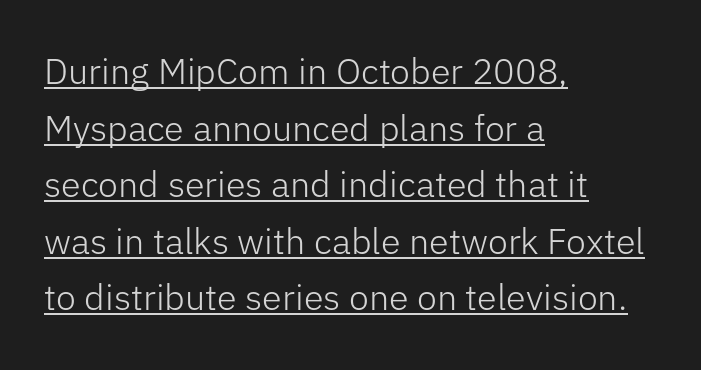
The face used here is proportionally spaced, like ordinary book or web type. Tracking value appears to be zero — textbook default spacing. Weight: regular or lighter. This block has exactly the height ordinary leading produces. Ordinary non-slanted type is in use.
